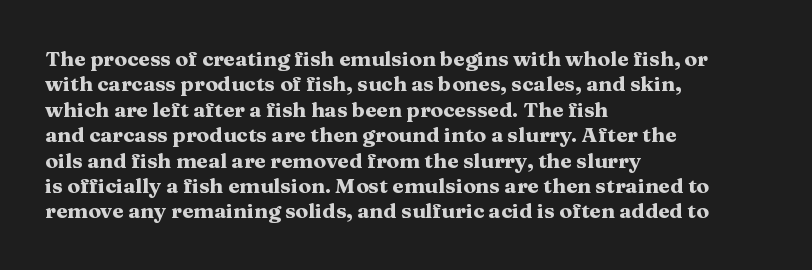
Q: Is the text bold? A: Yes.
Q: Is the text italic (slanted)? A: No, it is upright.
Q: Is the text underlined? A: No.
Q: How is the paragraph aligned? A: Left-aligned.
Q: Is the spacing between letters normal or unusually wide? A: Normal.
